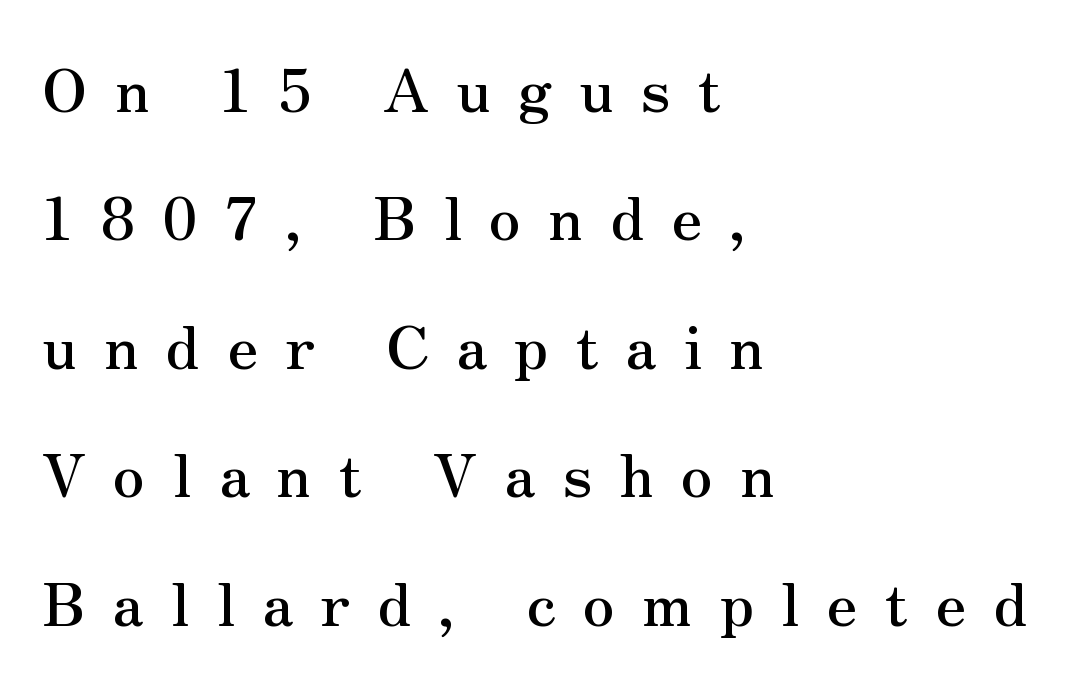
The image shows 60 px serif type, upright; set left-aligned, loose line spacing (2.14x), unusually wide letter spacing (+0.45 em), not underlined; medium stroke contrast and a small x-height.
